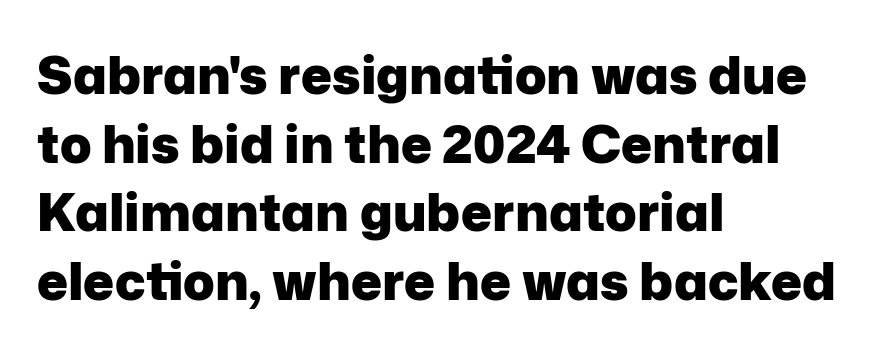
{"serif": "no", "italic": "no", "bold": "yes", "weight": "heavy", "width": "normal", "stroke_contrast": "low", "x_height": "medium", "monospaced": "no", "underline": "no", "align": "left", "line_spacing": "normal", "line_spacing_ratio": 1.32, "letter_spacing": "normal", "letter_spacing_em": 0.0, "glyph_px": 52}
